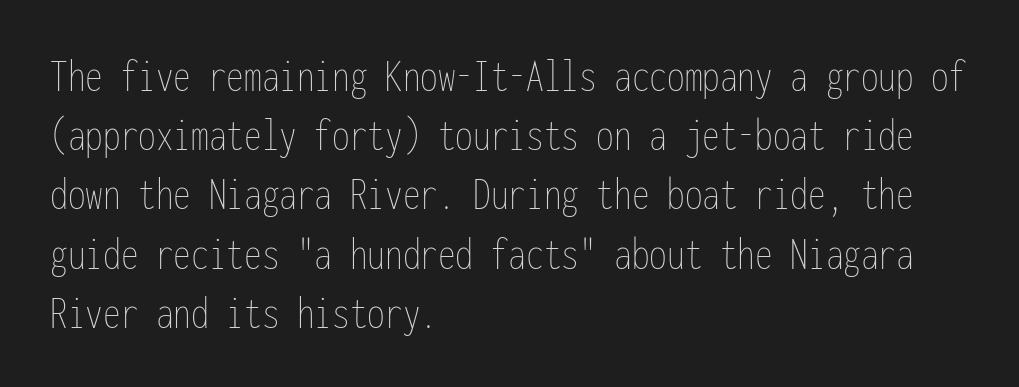
{"italic": "no", "bold": "no", "weight": "thin", "width": "condensed", "stroke_contrast": "low", "x_height": "medium", "monospaced": "yes", "underline": "no", "align": "left", "line_spacing": "normal", "line_spacing_ratio": 1.26, "letter_spacing": "normal", "letter_spacing_em": 0.0, "glyph_px": 47}
